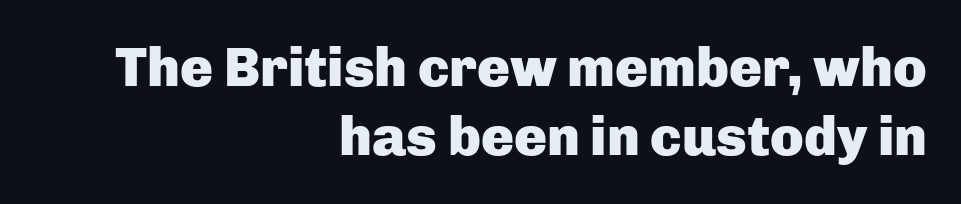
The image shows 55 px heavy sans-serif type, upright; set right-aligned, normal line spacing (1.26x), normal letter spacing, not underlined; low stroke contrast and a medium x-height.
